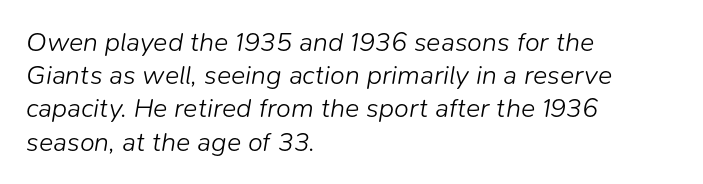
{"italic": "yes", "lean": "right", "slant_degrees": 9, "bold": "no", "underline": "no", "align": "left", "line_spacing_ratio": 1.23, "letter_spacing": "normal", "letter_spacing_em": 0.0, "glyph_px": 27}
